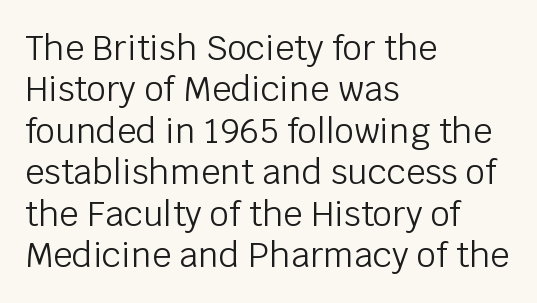
The font sits on the lighter half of the weight spectrum, regular included. Does the type have serifs? No, each stem ends abruptly. A classic flush-left, rag-right setting is used for this passage. Character widths vary here, with narrow letters taking less room than wide ones.
